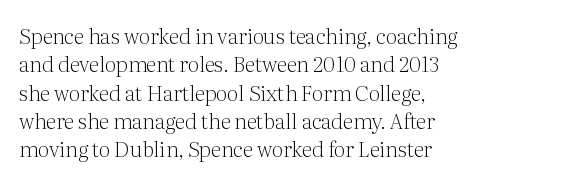
Evenly set lines give the paragraph a standard silhouette. Students, note that the glyphs here touch the page at normal intervals. In terms of posture, this sample is upright. Typeset ragged right — the left edge is the straight one.
